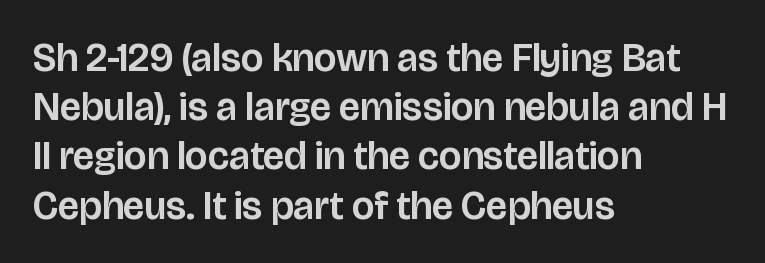
The image shows 40 px sans-serif type, upright; set left-aligned, line spacing 1.23x, normal letter spacing, not underlined; low stroke contrast and a large x-height.
